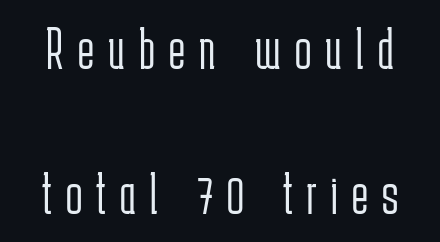
{"serif": "no", "italic": "no", "bold": "no", "weight": "light", "width": "condensed", "stroke_contrast": "low", "x_height": "medium", "monospaced": "no", "underline": "no", "line_spacing": "loose", "line_spacing_ratio": 2.42, "letter_spacing": "wide", "letter_spacing_em": 0.24, "glyph_px": 60}
